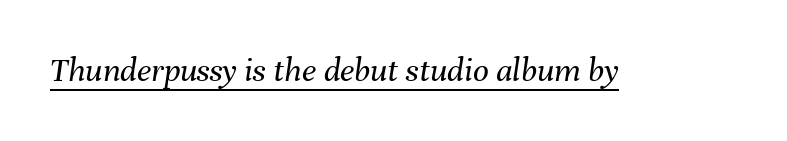
Bold? No — there's no thickening of the strokes. These lines are rendered in a variable-pitch font. Has an underline been added? It has. These lines were composed using italics. Here the glyphs are tracked normally, forming tight word shapes.
